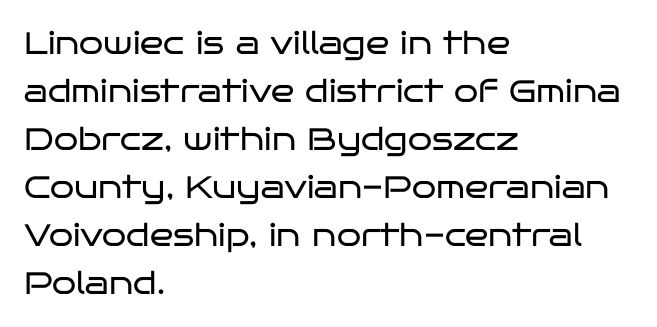
Q: Is the text bold? A: No.
Q: Is the text italic (slanted)? A: No, it is upright.
Q: Is the typeface a serif or a sans-serif typeface? A: Sans-serif.
Q: Is the text underlined? A: No.
Q: How is the paragraph aligned? A: Left-aligned.
Q: Is the spacing between letters normal or unusually wide? A: Normal.
Q: Is the spacing between lines tight, normal or loose? A: Normal.
Q: Width (condensed, normal, or wide)? A: Wide.
Q: Stroke contrast? A: Low.
Q: x-height? A: Large.
Q: Monospaced? A: No.
